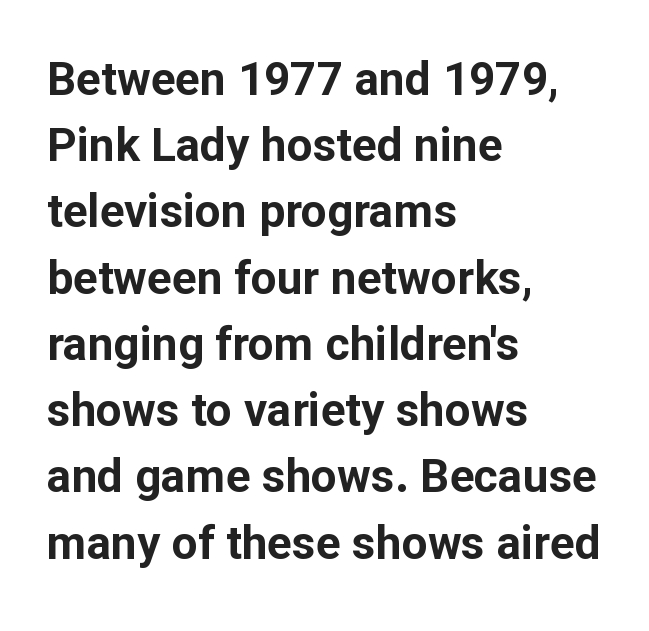
Q: Is the text bold? A: Yes.
Q: Is the text italic (slanted)? A: No, it is upright.
Q: Is the typeface a serif or a sans-serif typeface? A: Sans-serif.
Q: Is the text underlined? A: No.
Q: How is the paragraph aligned? A: Left-aligned.
Q: Is the spacing between letters normal or unusually wide? A: Normal.
Q: Is the spacing between lines tight, normal or loose? A: Normal.
Q: Width (condensed, normal, or wide)? A: Normal.
Q: Stroke contrast? A: Low.
Q: x-height? A: Medium.
Q: Monospaced? A: No.
